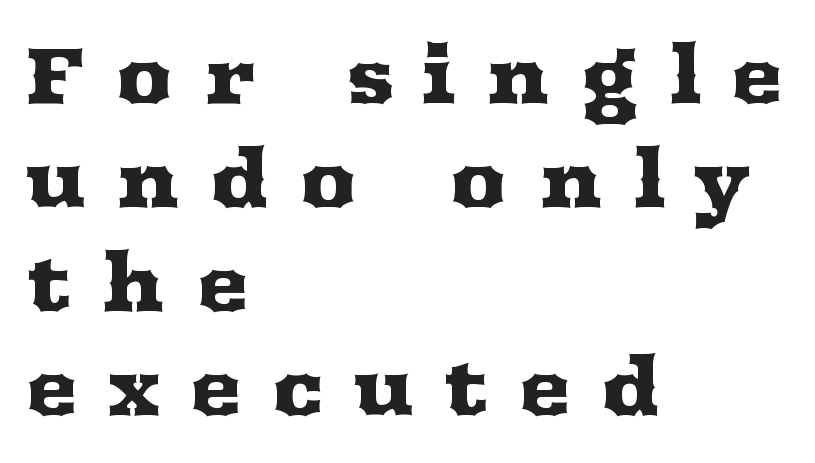
The lettering holds an erect, upright posture throughout. The line texture is sparse and dotted thanks to wide tracking. Yep, those are serifs on the letters. The typesetter chose a ragged-right arrangement here. The rendering uses a moderate line-height, typical for paragraphs. Here the designer chose a conventional face with non-uniform glyph widths.
